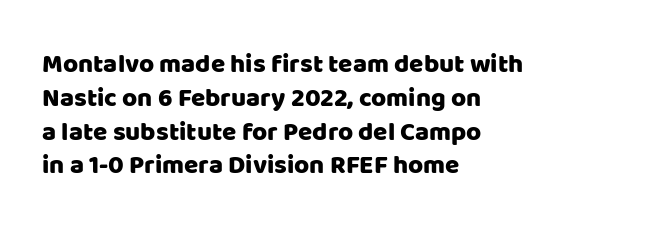
The ragged edge is on the right, which tells us the setting is flush left. How would I describe the line gaps? Plain and ordinary. This is the regular roman posture of the typeface. Only glyphs here, with clear space below each row.
